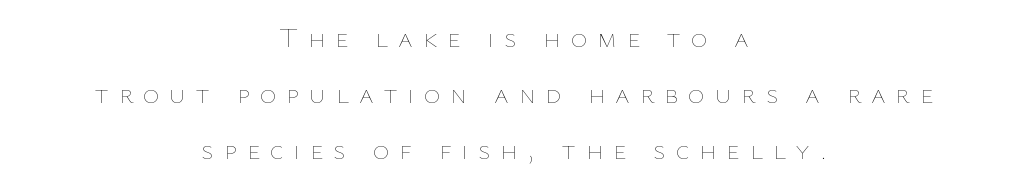
{"italic": "no", "bold": "no", "weight": "thin", "width": "normal", "stroke_contrast": "low", "x_height": "medium", "monospaced": "no", "underline": "no", "align": "center", "line_spacing": "loose", "line_spacing_ratio": 2.0, "letter_spacing": "wide", "letter_spacing_em": 0.36, "glyph_px": 28}
